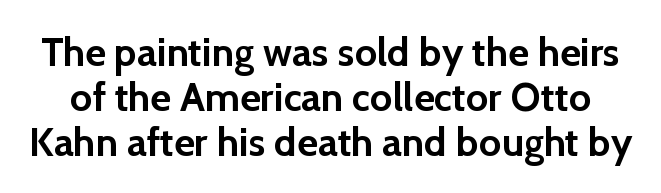
Q: Is the text bold? A: Yes.
Q: Is the text italic (slanted)? A: No, it is upright.
Q: Is the typeface a serif or a sans-serif typeface? A: Sans-serif.
Q: Is the text underlined? A: No.
Q: Is the spacing between letters normal or unusually wide? A: Normal.
Q: Is the spacing between lines tight, normal or loose? A: Tight.
Q: Width (condensed, normal, or wide)? A: Normal.
Q: x-height? A: Medium.
Q: Monospaced? A: No.
